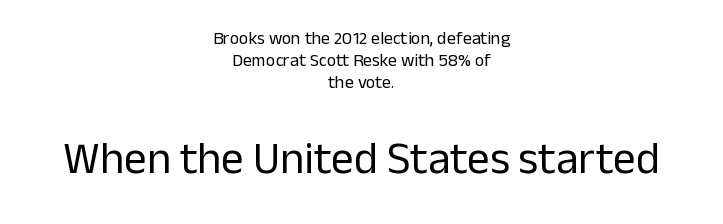
Q: Is the text bold? A: No.
Q: Is the text italic (slanted)? A: No, it is upright.
Q: Is the typeface a serif or a sans-serif typeface? A: Sans-serif.
Q: Is the text underlined? A: No.
Q: How is the paragraph aligned? A: Centered.
Q: Is the spacing between letters normal or unusually wide? A: Normal.
Q: Which block of text is set in a larger size, the first (top) or the second (bottom)? A: The second (bottom) one.
Q: Width (condensed, normal, or wide)? A: Normal.
Q: Stroke contrast? A: Low.
Q: x-height? A: Medium.
Q: Monospaced? A: No.
